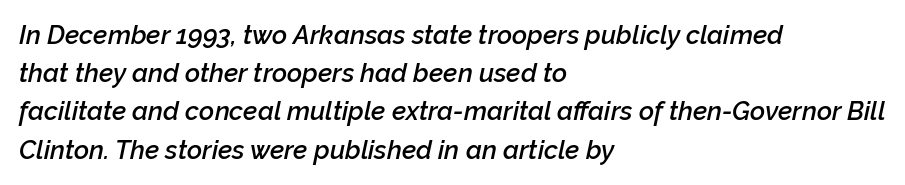
It's the slanting kind of type. Each row of text sits above clean, open space. Leftover space on each line is placed entirely after the last word. Spacing between characters is what you'd get straight out of the box. Successive baselines arrive at the customary interval. Is the type bold? Partly — it's a semibold, heavier than regular but not fully bold.
